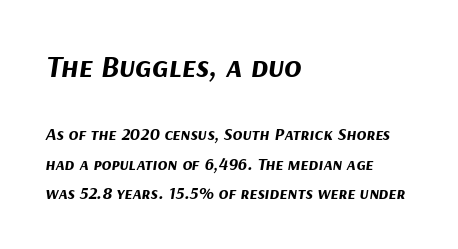
Q: Is the text bold? A: Yes.
Q: Is the text italic (slanted)? A: Yes, it leans right by about 9 degrees.
Q: Is the text underlined? A: No.
Q: How is the paragraph aligned? A: Left-aligned.
Q: Is the spacing between letters normal or unusually wide? A: Normal.
Q: Is the spacing between lines tight, normal or loose? A: Normal.
Q: Which block of text is set in a larger size, the first (top) or the second (bottom)? A: The first (top) one.
Q: Width (condensed, normal, or wide)? A: Normal.
Q: Stroke contrast? A: Medium.
Q: x-height? A: Medium.
Q: Monospaced? A: No.
